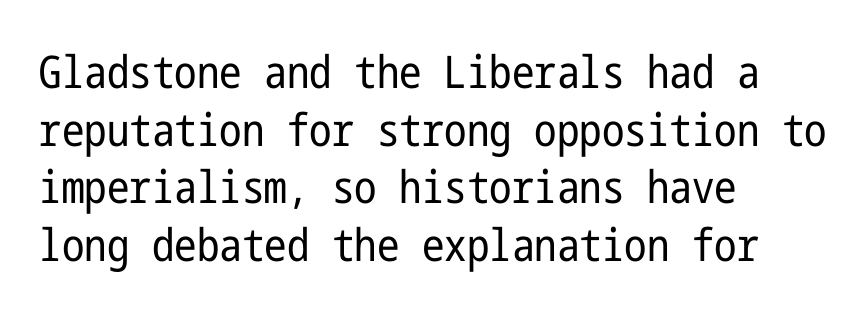
Is this a heavy cut? Hardly; it is regular or lighter. The lines in this sample share a left origin and differ only in where they stop. The letters carry no serifs — their stems end cleanly without finishing strokes. In terms of leading, this rendering sits right in the middle. This sample uses plain, unmodified letter spacing. Decoration check: the copy has no underline.
